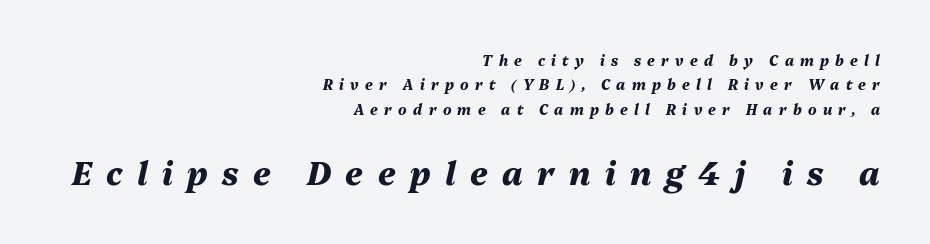
The image shows 32 px heavy type, italic (leaning right); set right-aligned, line spacing 1.74x, unusually wide letter spacing (+0.45 em), not underlined; the second (bottom) block is 2.29x larger; medium stroke contrast and a medium x-height.
